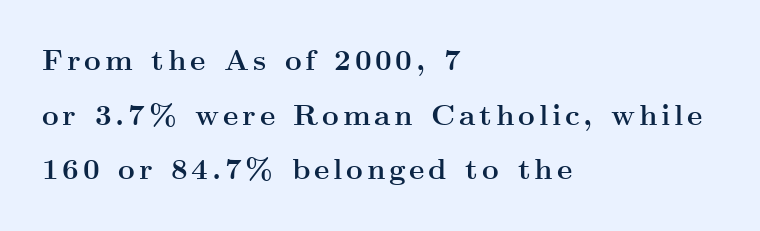
Posture: straight, roman, zero tilt. Summary of weight: heavy, a full bold. Each row of text sits above clean, open space. The typesetter chose a ragged-right arrangement here.
